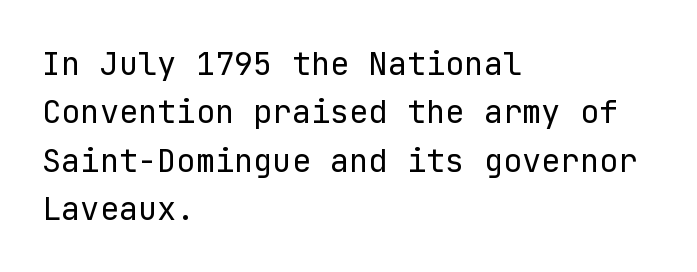
Q: Is the text bold? A: No.
Q: Is the text italic (slanted)? A: No, it is upright.
Q: Is the typeface a serif or a sans-serif typeface? A: Sans-serif.
Q: Is the text underlined? A: No.
Q: How is the paragraph aligned? A: Left-aligned.
Q: Is the spacing between letters normal or unusually wide? A: Normal.
Q: Is the spacing between lines tight, normal or loose? A: Normal.
Q: Width (condensed, normal, or wide)? A: Normal.
Q: Stroke contrast? A: Low.
Q: x-height? A: Medium.
